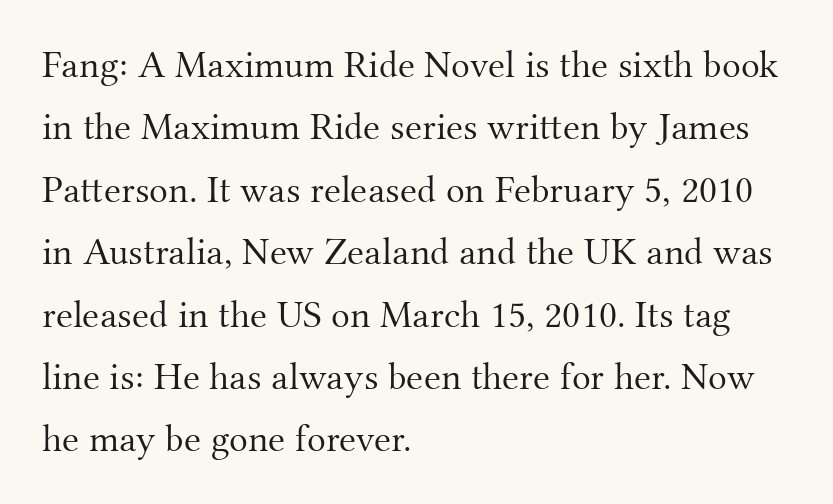
{"serif": "yes", "italic": "no", "bold": "no", "weight": "light", "width": "normal", "stroke_contrast": "medium", "x_height": "small", "monospaced": "no", "underline": "no", "align": "left", "line_spacing": "normal", "line_spacing_ratio": 1.6, "letter_spacing": "normal", "letter_spacing_em": 0.0, "glyph_px": 39}
